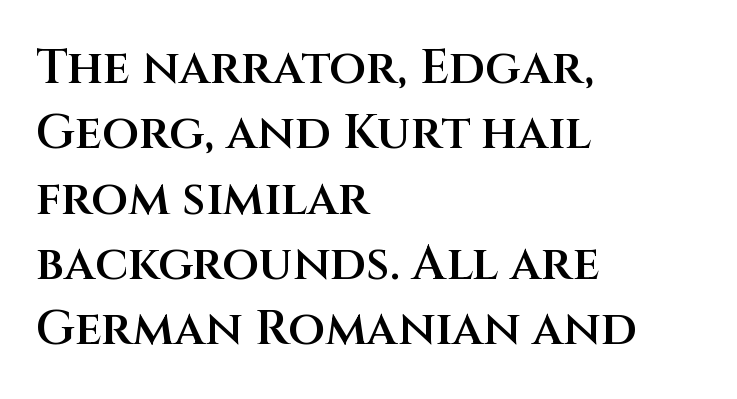
Q: Is the text bold? A: Semi-bold.
Q: Is the text italic (slanted)? A: No, it is upright.
Q: Is the typeface a serif or a sans-serif typeface? A: Sans-serif.
Q: Is the text underlined? A: No.
Q: How is the paragraph aligned? A: Left-aligned.
Q: Is the spacing between letters normal or unusually wide? A: Normal.
Q: Is the spacing between lines tight, normal or loose? A: Normal.
Q: Width (condensed, normal, or wide)? A: Normal.
Q: Stroke contrast? A: Medium.
Q: x-height? A: Large.
Q: Monospaced? A: No.
